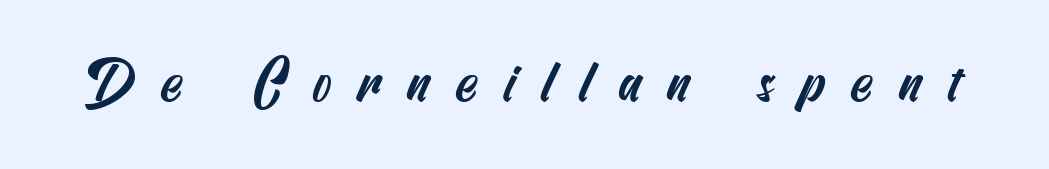
Q: Is the typeface a serif or a sans-serif typeface? A: Sans-serif.
Q: Is the text underlined? A: No.
Q: Is the spacing between letters normal or unusually wide? A: Unusually wide.
Q: Width (condensed, normal, or wide)? A: Condensed.
Q: Stroke contrast? A: Medium.
Q: x-height? A: Small.
